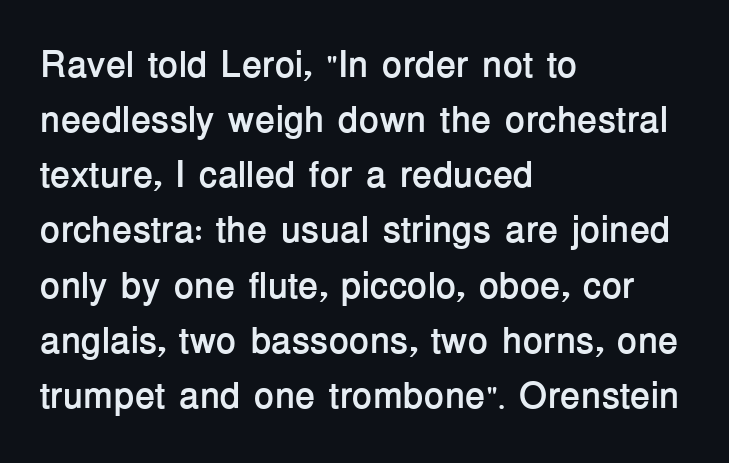
Vertical spacing — default. Between one letter and the next there's only the usual sliver of space. Here the designer chose a conventional face with non-uniform glyph widths. Teacher's note: observe the even left margin — that is flush-left alignment. Does the lettering tilt? It doesn't — this is upright.
